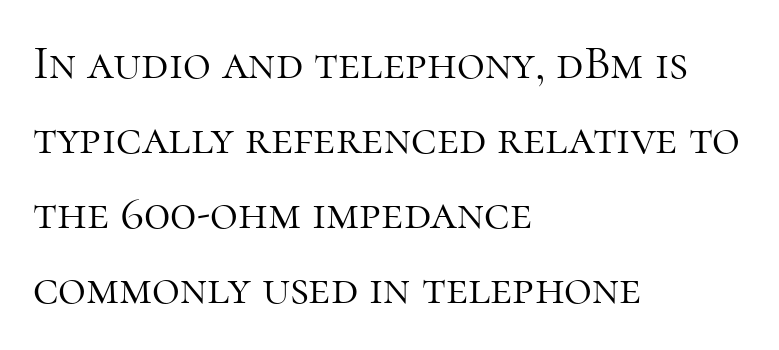
The image shows 48 px light serif type, upright; set left-aligned, normal line spacing (1.56x), normal letter spacing, not underlined; high stroke contrast and a medium x-height.
